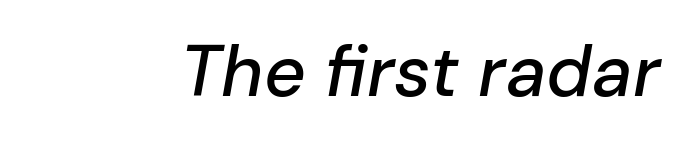
The image shows 72 px text type, italic (leaning right); set normal letter spacing, not underlined; low stroke contrast and a medium x-height.
